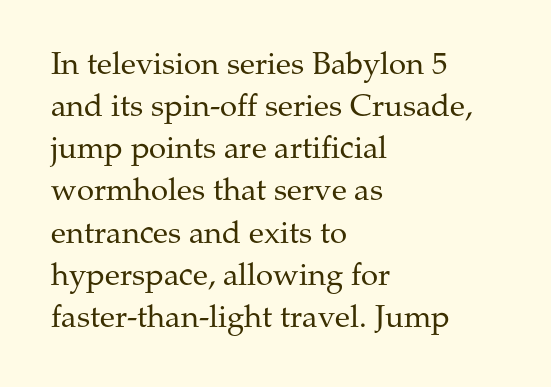
The image shows 31 px regular-weight serif type, upright; set left-aligned, normal line spacing (1.36x), normal letter spacing, not underlined; medium stroke contrast and a medium x-height.
